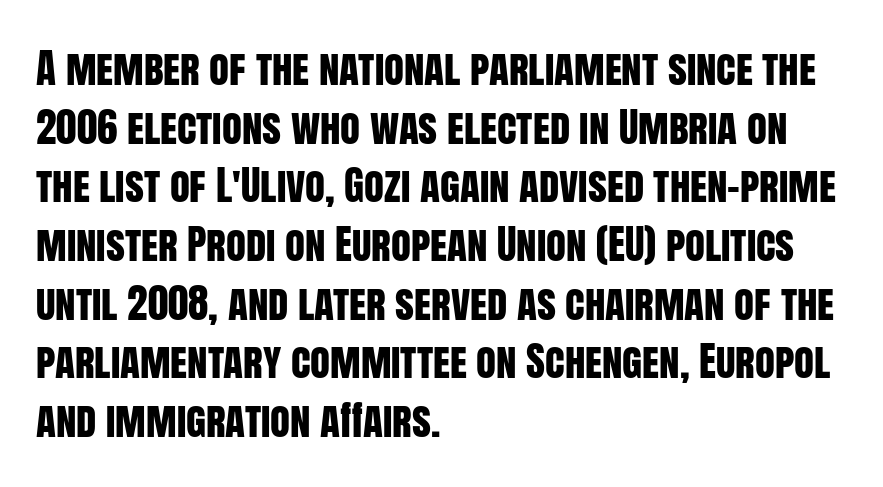
{"serif": "no", "italic": "no", "width": "condensed", "stroke_contrast": "low", "x_height": "large", "monospaced": "no", "underline": "no", "align": "left", "line_spacing": "normal", "line_spacing_ratio": 1.43, "letter_spacing": "normal", "letter_spacing_em": 0.0, "glyph_px": 41}
